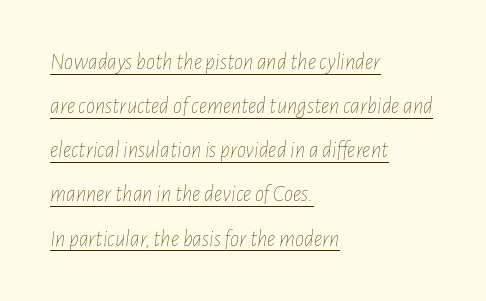
The image shows 23 px text type, italic (leaning right); set left-aligned, loose line spacing (1.92x), normal letter spacing, underlined.
